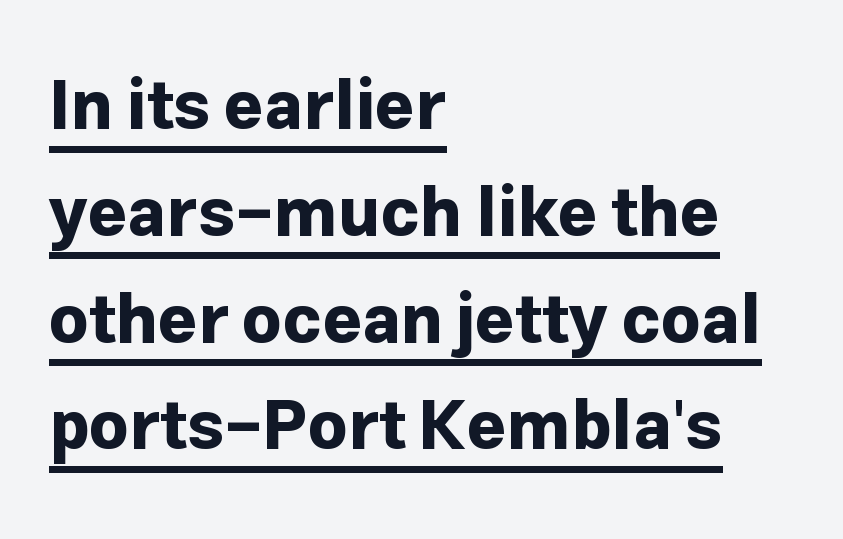
Q: Is the text bold? A: Yes.
Q: Is the text italic (slanted)? A: No, it is upright.
Q: Is the typeface a serif or a sans-serif typeface? A: Sans-serif.
Q: Is the text underlined? A: Yes.
Q: How is the paragraph aligned? A: Left-aligned.
Q: Is the spacing between letters normal or unusually wide? A: Normal.
Q: Is the spacing between lines tight, normal or loose? A: Normal.
Q: Width (condensed, normal, or wide)? A: Normal.
Q: Stroke contrast? A: Low.
Q: x-height? A: Medium.
Q: Monospaced? A: No.
